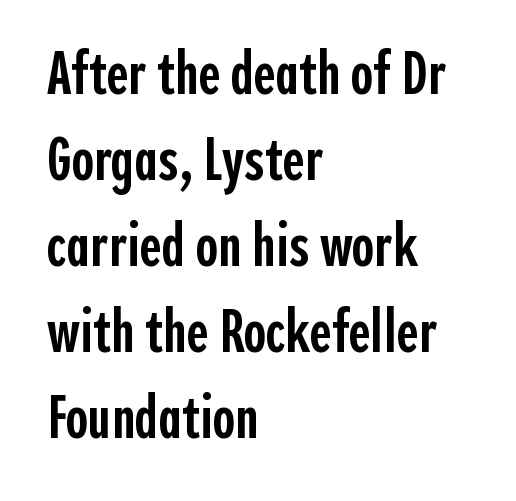
Q: Is the text bold? A: Semi-bold.
Q: Is the text italic (slanted)? A: No, it is upright.
Q: Is the typeface a serif or a sans-serif typeface? A: Sans-serif.
Q: Is the text underlined? A: No.
Q: How is the paragraph aligned? A: Left-aligned.
Q: Is the spacing between letters normal or unusually wide? A: Normal.
Q: Is the spacing between lines tight, normal or loose? A: Normal.
Q: Width (condensed, normal, or wide)? A: Condensed.
Q: x-height? A: Medium.
Q: Monospaced? A: No.
